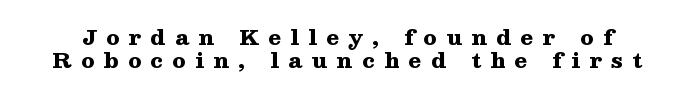
{"italic": "no", "bold": "yes", "underline": "no", "line_spacing": "tight", "line_spacing_ratio": 1.08, "letter_spacing": "wide", "letter_spacing_em": 0.45, "glyph_px": 21}
